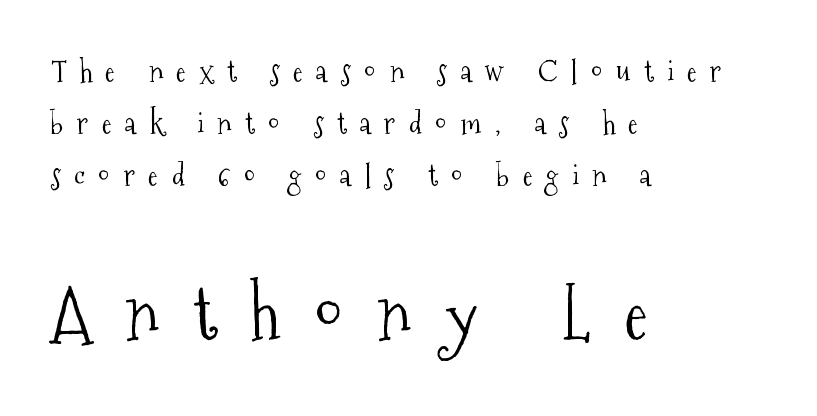
Q: Is the text bold? A: No.
Q: Is the text italic (slanted)? A: No, it is upright.
Q: Is the typeface a serif or a sans-serif typeface? A: Serif.
Q: Is the text underlined? A: No.
Q: How is the paragraph aligned? A: Left-aligned.
Q: Is the spacing between letters normal or unusually wide? A: Unusually wide.
Q: Which block of text is set in a larger size, the first (top) or the second (bottom)? A: The second (bottom) one.
Q: Width (condensed, normal, or wide)? A: Condensed.
Q: Stroke contrast? A: Medium.
Q: x-height? A: Medium.
Q: Monospaced? A: No.
